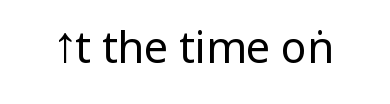
{"serif": "no", "italic": "no", "bold": "no", "weight": "regular", "width": "condensed", "stroke_contrast": "low", "underline": "no", "letter_spacing": "normal", "letter_spacing_em": 0.0, "glyph_px": 43}
